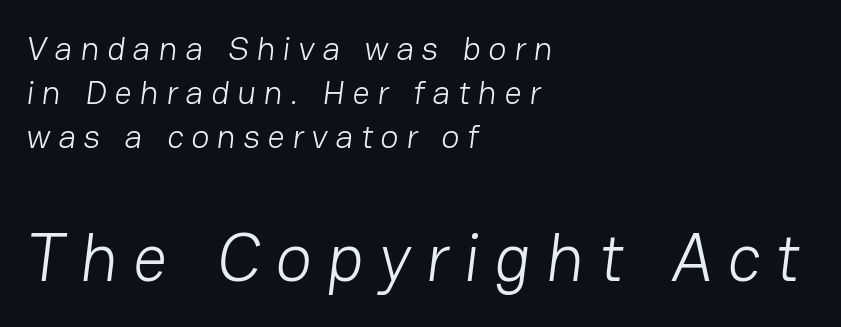
{"serif": "no", "bold": "no", "weight": "light", "width": "normal", "stroke_contrast": "low", "x_height": "medium", "monospaced": "no", "underline": "no", "align": "left", "line_spacing": "normal", "line_spacing_ratio": 1.3, "letter_spacing": "wide", "letter_spacing_em": 0.22, "larger_block": "second", "size_ratio": 2.0, "glyph_px": 68}
